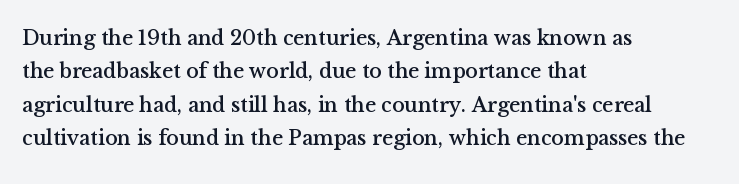
Nobody drew a line under any word here. A student would call this left alignment; a typographer would say flush left, rag right. Rendered with straight, roman letterforms. In terms of leading, this rendering sits right in the middle. Characters follow at the spacing the type designer built in.
